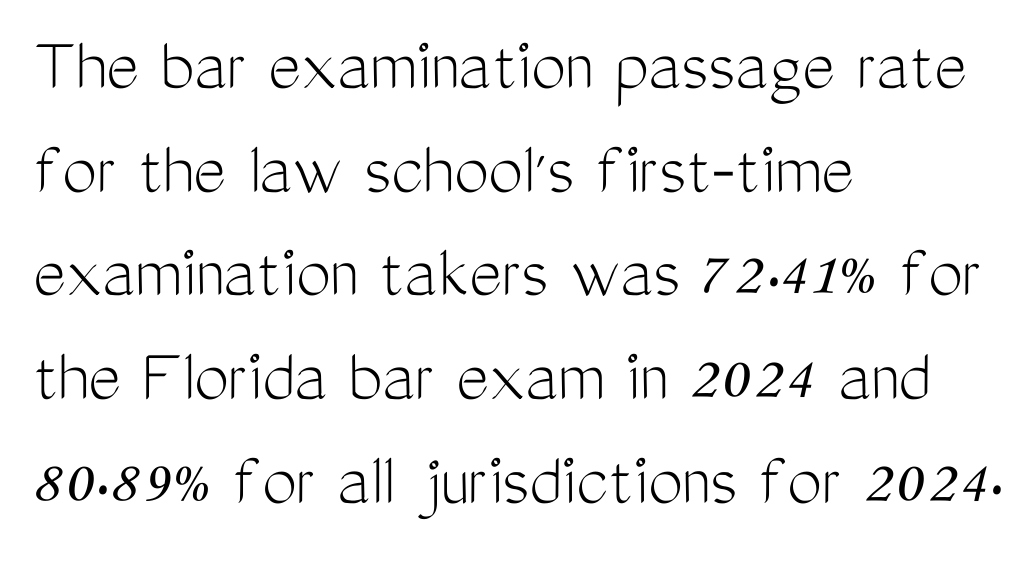
The typeface chosen for these lines omits serifs. The axis of the letterforms is exactly vertical. Glance below the letters and you will spot only blank space. Note the varied advance widths — an 'i' is clearly narrower than an 'm'. These lines stack with their left ends in a neat column. A quiet, ordinary-to-light weight characterises the typeface.
